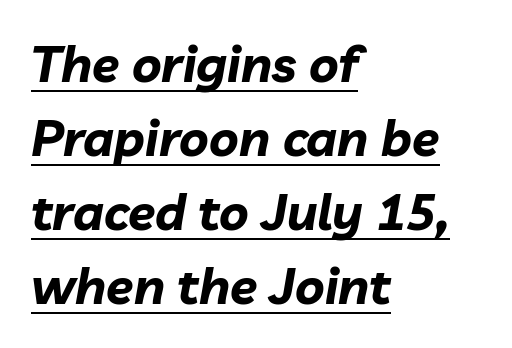
{"italic": "yes", "lean": "right", "slant_degrees": 10, "bold": "yes", "weight": "bold", "width": "normal", "stroke_contrast": "low", "x_height": "medium", "monospaced": "no", "underline": "yes", "align": "left", "line_spacing": "normal", "line_spacing_ratio": 1.48, "letter_spacing": "normal", "letter_spacing_em": 0.0, "glyph_px": 50}
